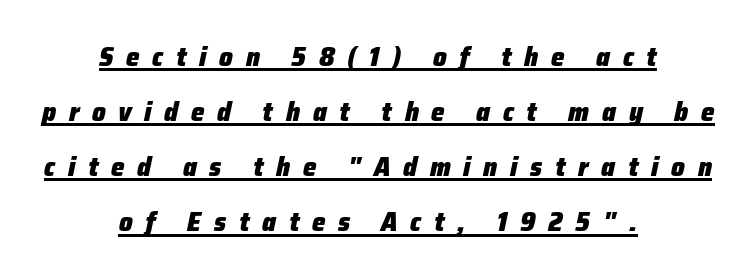
Q: Is the text bold? A: Yes.
Q: Is the text italic (slanted)? A: Yes, it leans right by about 12 degrees.
Q: Is the text underlined? A: Yes.
Q: How is the paragraph aligned? A: Centered.
Q: Is the spacing between letters normal or unusually wide? A: Unusually wide.
Q: Is the spacing between lines tight, normal or loose? A: Loose.
